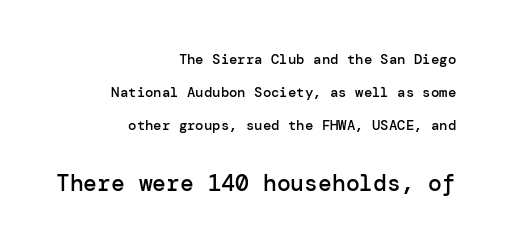
{"italic": "no", "bold": "semi", "underline": "no", "align": "right", "line_spacing": "loose", "line_spacing_ratio": 2.37, "letter_spacing": "normal", "letter_spacing_em": 0.0, "larger_block": "second", "size_ratio": 1.64, "glyph_px": 23}
